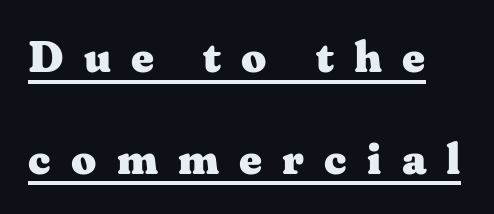
Q: Is the text bold? A: Yes.
Q: Is the text italic (slanted)? A: No, it is upright.
Q: Is the typeface a serif or a sans-serif typeface? A: Serif.
Q: Is the text underlined? A: Yes.
Q: Is the spacing between letters normal or unusually wide? A: Unusually wide.
Q: Is the spacing between lines tight, normal or loose? A: Loose.
Q: Width (condensed, normal, or wide)? A: Wide.
Q: Stroke contrast? A: Medium.
Q: x-height? A: Medium.
Q: Monospaced? A: No.
